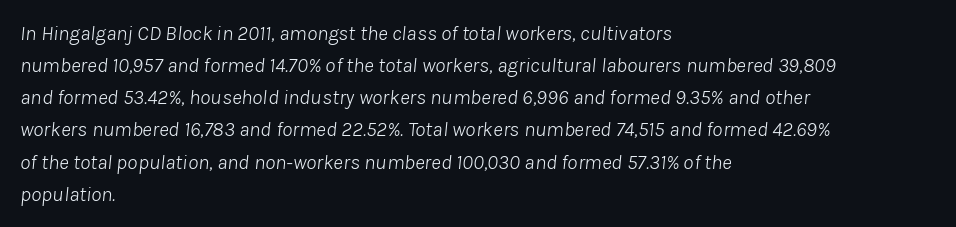
Q: Is the text bold? A: No.
Q: Is the text italic (slanted)? A: Yes, it leans right by about 8 degrees.
Q: Is the text underlined? A: No.
Q: How is the paragraph aligned? A: Left-aligned.
Q: Is the spacing between letters normal or unusually wide? A: Normal.
Q: Is the spacing between lines tight, normal or loose? A: Normal.
